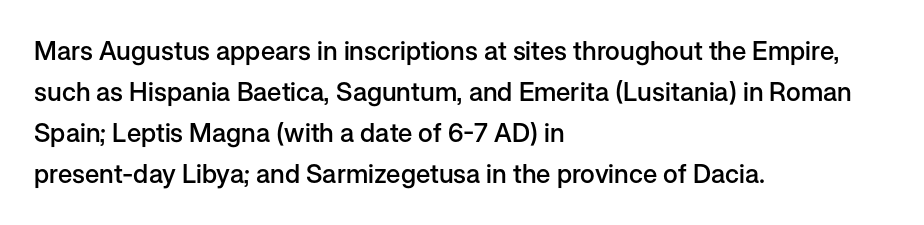
The image shows 26 px text type, upright; set left-aligned, normal line spacing (1.58x), normal letter spacing, not underlined.
